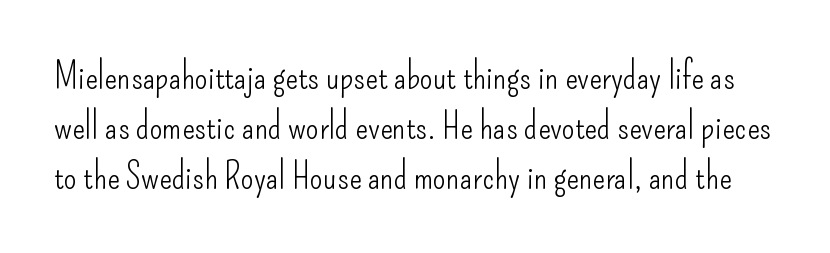
{"serif": "no", "italic": "no", "bold": "no", "weight": "light", "width": "condensed", "stroke_contrast": "low", "x_height": "small", "monospaced": "no", "underline": "no", "line_spacing": "normal", "line_spacing_ratio": 1.35, "letter_spacing": "normal", "letter_spacing_em": 0.0, "glyph_px": 37}
